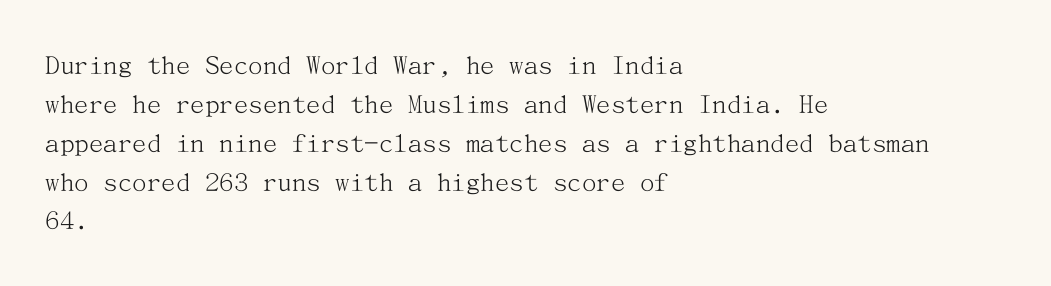
The image shows 29 px light serif type, upright; set left-aligned, normal line spacing (1.34x), normal letter spacing, not underlined; medium stroke contrast and a medium x-height.
